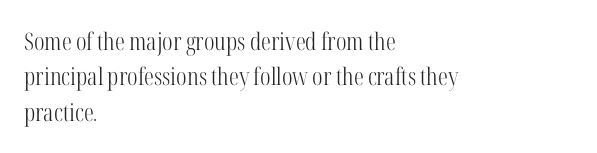
The image shows 24 px text type, upright; set left-aligned, normal line spacing (1.47x), normal letter spacing, not underlined.
